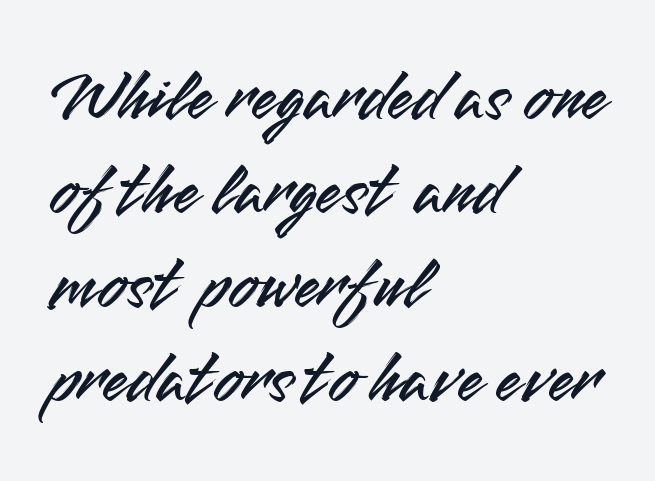
{"serif": "no", "width": "normal", "stroke_contrast": "medium", "x_height": "small", "monospaced": "no", "underline": "no", "align": "left", "line_spacing": "normal", "line_spacing_ratio": 1.27, "letter_spacing": "normal", "letter_spacing_em": 0.0, "glyph_px": 74}
